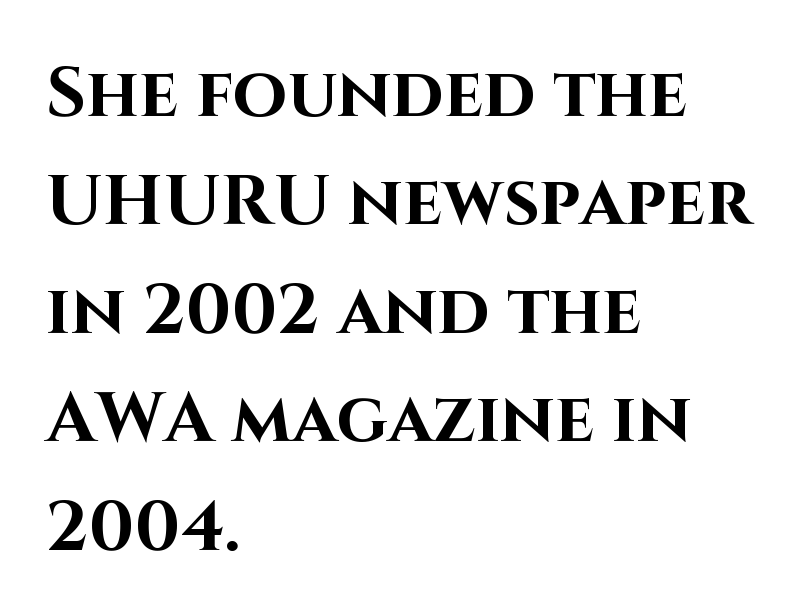
The image shows 70 px bold sans-serif type, upright; set left-aligned, normal line spacing (1.55x), normal letter spacing, not underlined; high stroke contrast and a large x-height.
